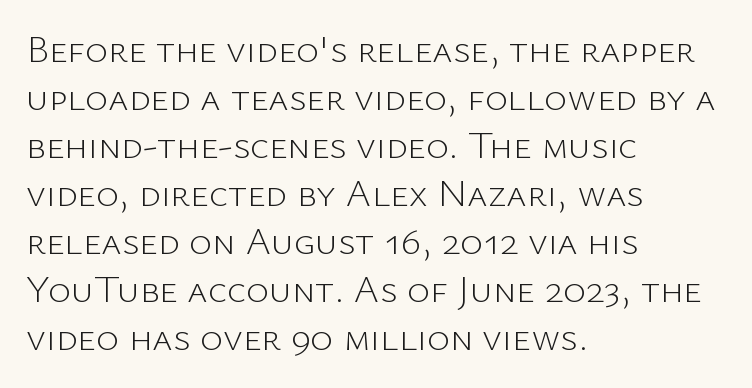
Q: Is the text bold? A: No.
Q: Is the text italic (slanted)? A: No, it is upright.
Q: Is the typeface a serif or a sans-serif typeface? A: Sans-serif.
Q: Is the text underlined? A: No.
Q: How is the paragraph aligned? A: Left-aligned.
Q: Is the spacing between letters normal or unusually wide? A: Normal.
Q: Width (condensed, normal, or wide)? A: Normal.
Q: Stroke contrast? A: Low.
Q: x-height? A: Medium.
Q: Monospaced? A: No.
